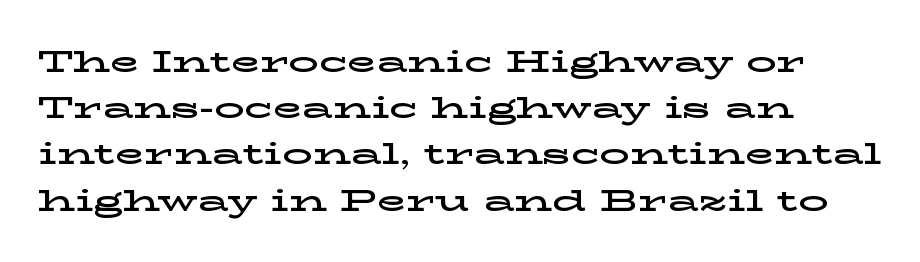
The passage is arranged the way most books set body copy — flush left. Spacing between characters is what you'd get straight out of the box. Is there much room between lines? A standard amount, neither cramped nor airy. These lines are rendered in a variable-pitch font.
